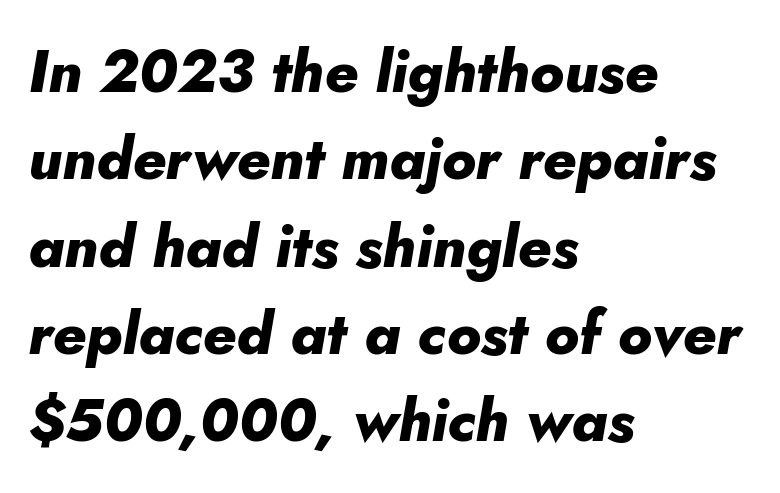
Spacing between characters is what you'd get straight out of the box. One-word summary of the alignment: left. Interline gaps are of average width in this sample. Look at the stroke-to-counter ratio: heavy, a bold. You could not count columns in this text — the font is proportionally spaced. Looking at the ascenders, they clearly lean.
